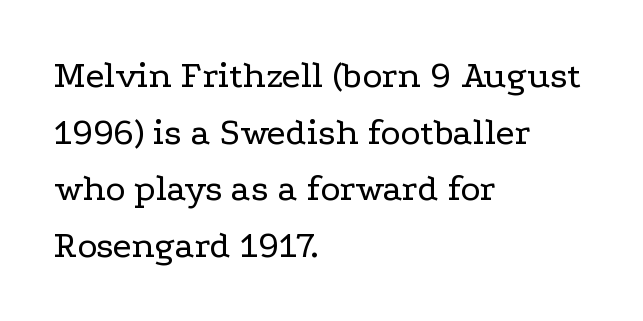
The image shows 38 px regular-weight, wide serif type, upright; set left-aligned, normal line spacing (1.49x), normal letter spacing, not underlined; low stroke contrast and a medium x-height.
